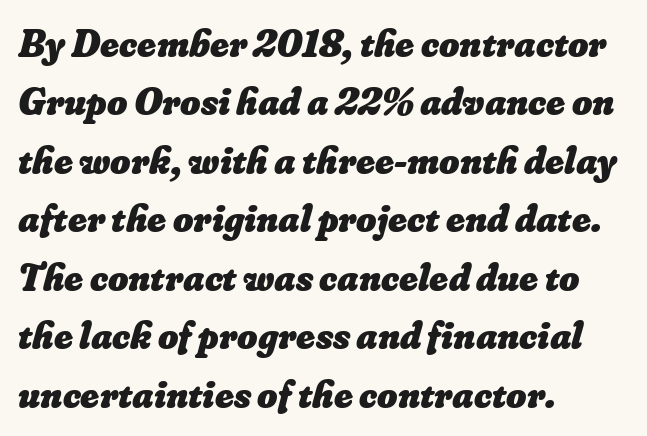
The image shows 39 px heavy type; set left-aligned, normal line spacing (1.5x), normal letter spacing, not underlined; low stroke contrast and a small x-height.
